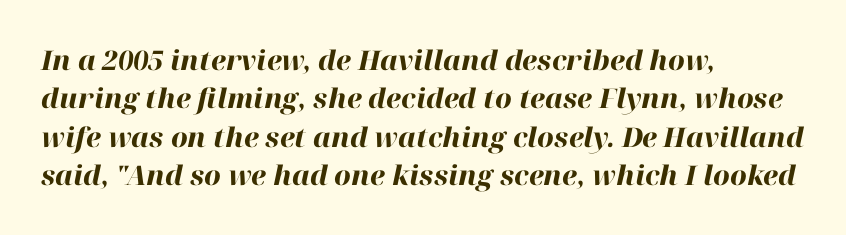
{"italic": "yes", "lean": "right", "slant_degrees": 12, "bold": "yes", "underline": "no", "align": "left", "line_spacing": "normal", "line_spacing_ratio": 1.42, "letter_spacing": "normal", "letter_spacing_em": 0.0, "glyph_px": 27}
